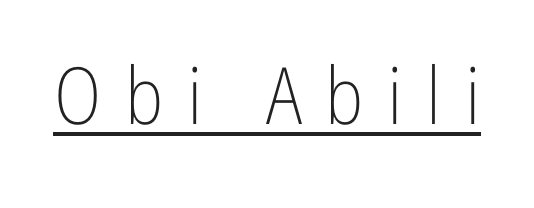
{"serif": "no", "italic": "no", "bold": "no", "weight": "light", "width": "condensed", "stroke_contrast": "low", "x_height": "medium", "monospaced": "no", "underline": "yes", "letter_spacing": "wide", "letter_spacing_em": 0.3, "glyph_px": 79}
